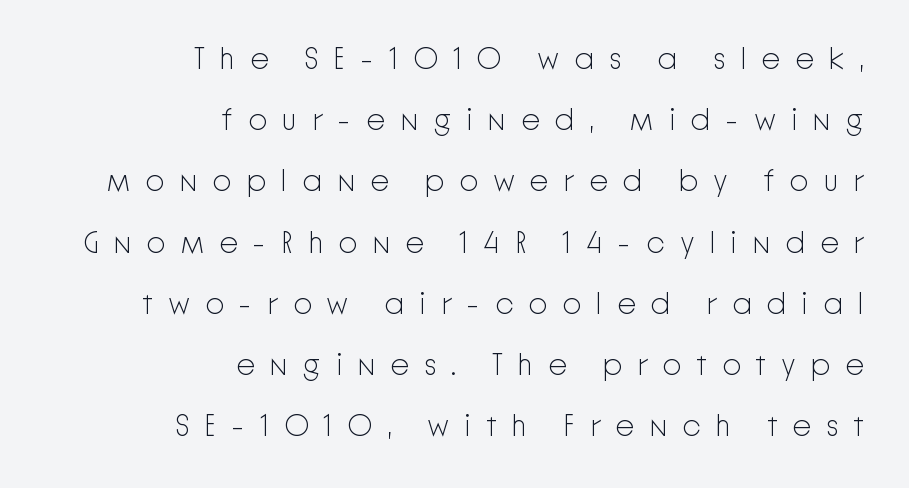
The image shows 30 px light sans-serif type, upright; set right-aligned, loose line spacing (2.04x), unusually wide letter spacing (+0.49 em), not underlined; low stroke contrast and a medium x-height.
